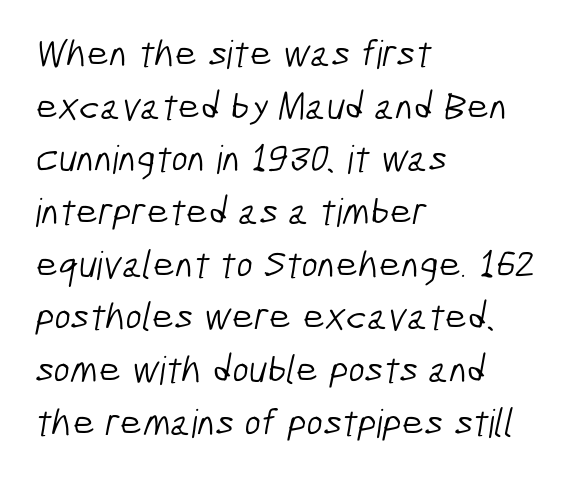
Q: Is the text bold? A: No.
Q: Is the typeface a serif or a sans-serif typeface? A: Sans-serif.
Q: Is the text underlined? A: No.
Q: How is the paragraph aligned? A: Left-aligned.
Q: Is the spacing between letters normal or unusually wide? A: Normal.
Q: Is the spacing between lines tight, normal or loose? A: Normal.
Q: Width (condensed, normal, or wide)? A: Condensed.
Q: Stroke contrast? A: Low.
Q: x-height? A: Medium.
Q: Monospaced? A: No.
